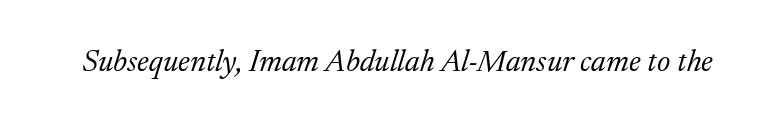
Note: serifs present on the glyphs. Yep, that's italic — everything's leaning. The strip under each line holds only bare page. Looks like regular typesetting: each glyph gets only the width it needs. Students, note that the glyphs here touch the page at normal intervals.
